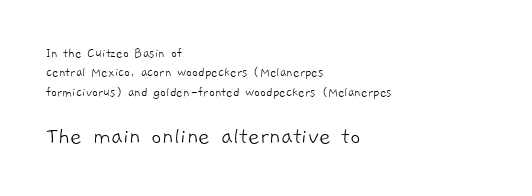
{"bold": "no", "underline": "no", "align": "left", "line_spacing": "normal", "line_spacing_ratio": 1.39, "letter_spacing": "normal", "letter_spacing_em": 0.0, "larger_block": "second", "size_ratio": 1.79, "glyph_px": 25}
